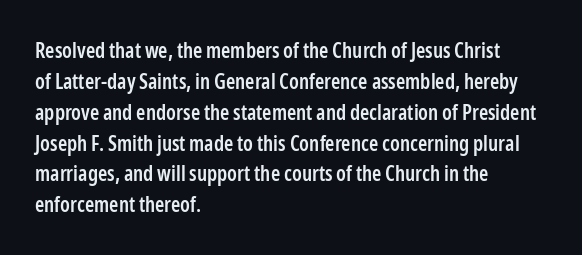
The lines are quadded left. No word sits above an underline. A typesetter would mark this as roman, not italic. Observe the ordinary spacing: letters are neighbours, not strangers.
